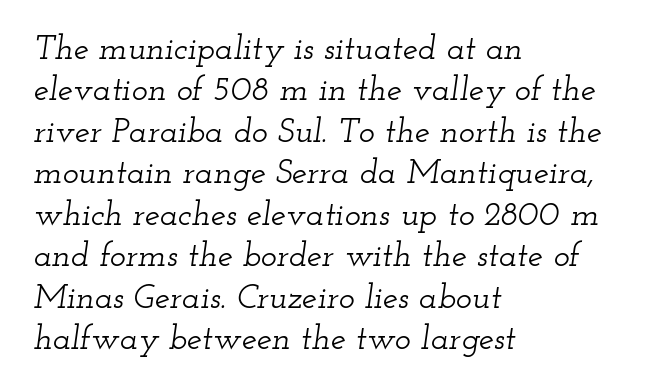
Q: Is the text italic (slanted)? A: Yes, it leans right by about 12 degrees.
Q: Is the typeface a serif or a sans-serif typeface? A: Serif.
Q: Is the text underlined? A: No.
Q: How is the paragraph aligned? A: Left-aligned.
Q: Is the spacing between letters normal or unusually wide? A: Normal.
Q: Width (condensed, normal, or wide)? A: Wide.
Q: Stroke contrast? A: Low.
Q: x-height? A: Small.
Q: Monospaced? A: No.
